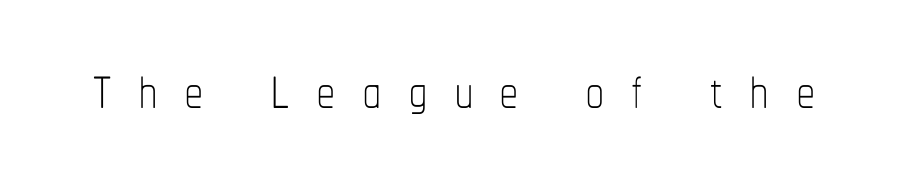
The image shows 78 px thin, condensed type, upright; set unusually wide letter spacing (+0.33 em), not underlined; low stroke contrast and a medium x-height.
